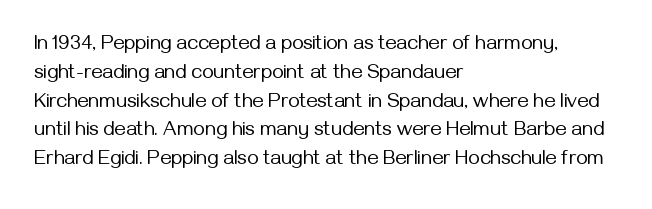
{"italic": "no", "bold": "no", "underline": "no", "align": "left", "line_spacing": "normal", "line_spacing_ratio": 1.44, "letter_spacing": "normal", "letter_spacing_em": 0.0, "glyph_px": 20}
